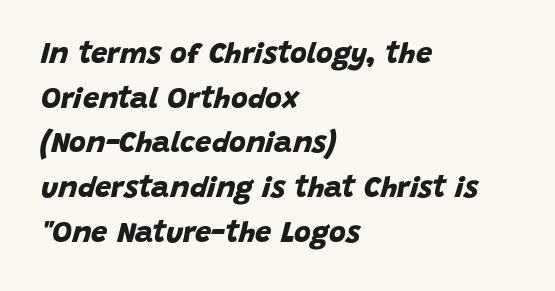
Q: Is the text bold? A: Yes.
Q: Is the typeface a serif or a sans-serif typeface? A: Sans-serif.
Q: Is the text underlined? A: No.
Q: How is the paragraph aligned? A: Left-aligned.
Q: Is the spacing between letters normal or unusually wide? A: Normal.
Q: Is the spacing between lines tight, normal or loose? A: Normal.
Q: Width (condensed, normal, or wide)? A: Normal.
Q: Stroke contrast? A: Low.
Q: x-height? A: Large.
Q: Monospaced? A: No.
